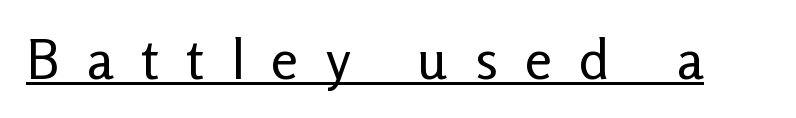
Q: Is the text bold? A: No.
Q: Is the text italic (slanted)? A: No, it is upright.
Q: Is the typeface a serif or a sans-serif typeface? A: Sans-serif.
Q: Is the text underlined? A: Yes.
Q: Is the spacing between letters normal or unusually wide? A: Unusually wide.
Q: Width (condensed, normal, or wide)? A: Normal.
Q: Stroke contrast? A: Low.
Q: x-height? A: Medium.
Q: Monospaced? A: No.
